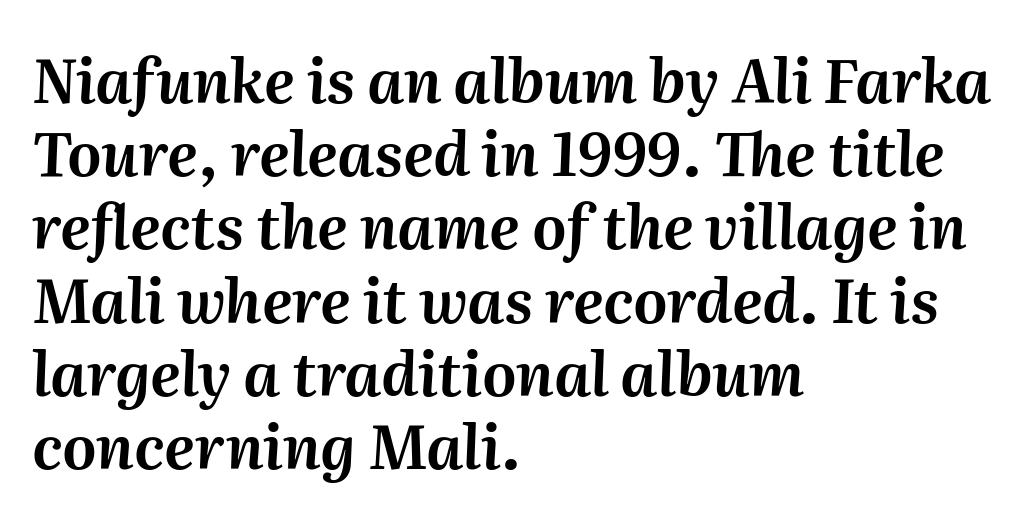
The face used here has a pronounced slope to its letters. Think of a printed novel: that variable character pitch is what you see here. Honestly, there is no underline to notice here at all. No extra tracking has been applied to these lines. Reading down the block, your eye returns to a fixed left position each line.
